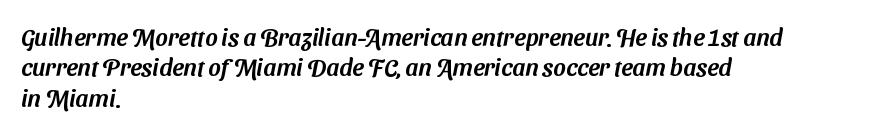
{"underline": "no", "align": "left", "line_spacing": "normal", "line_spacing_ratio": 1.27, "letter_spacing": "normal", "letter_spacing_em": 0.0, "glyph_px": 24}
